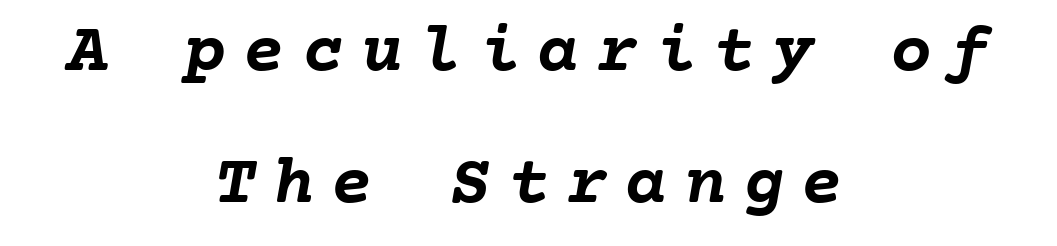
These lines are rendered in a fixed-pitch font. Compared with a flush-left layout, this one balances lines on the center instead. Type without underlining. The rendering inserts visible extra space after every character. Pretty heavy lettering here — definitely bold.
